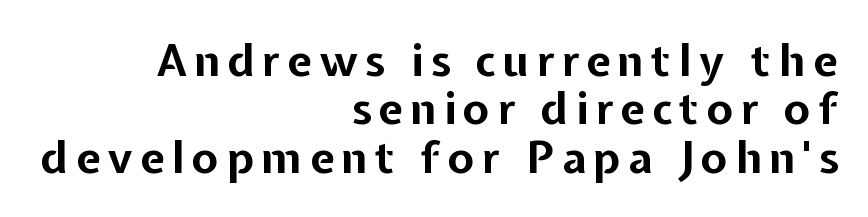
How would I describe the line gaps? Narrow and economical. The glyphs in this specimen are sans serif. No word sits above an underline. A roman cut, with each character standing at attention.
